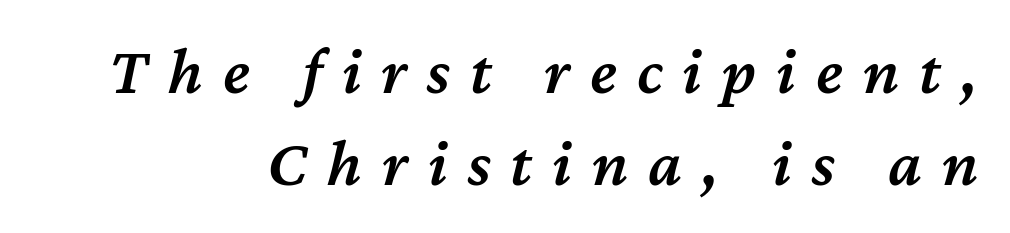
Honestly, there is no underline to notice here at all. Notice how descenders clear the ascenders below comfortably — that's standard leading. The typesetting leans somewhat heavy: a semibold. Looking at the ascenders, they clearly lean. Think of a printed novel: that variable character pitch is what you see here.
